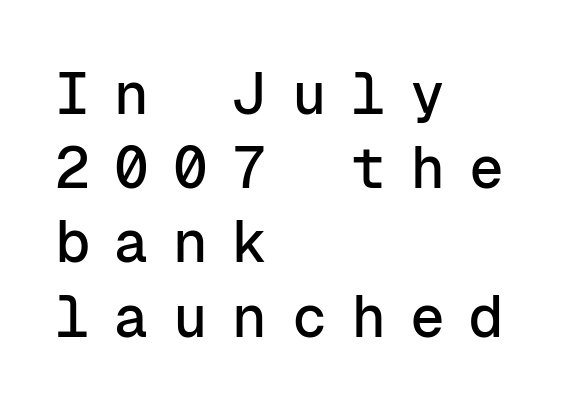
Q: Is the text italic (slanted)? A: No, it is upright.
Q: Is the typeface a serif or a sans-serif typeface? A: Sans-serif.
Q: Is the text underlined? A: No.
Q: How is the paragraph aligned? A: Left-aligned.
Q: Is the spacing between letters normal or unusually wide? A: Unusually wide.
Q: Is the spacing between lines tight, normal or loose? A: Normal.
Q: Width (condensed, normal, or wide)? A: Normal.
Q: Stroke contrast? A: Low.
Q: x-height? A: Medium.
Q: Monospaced? A: Yes.
